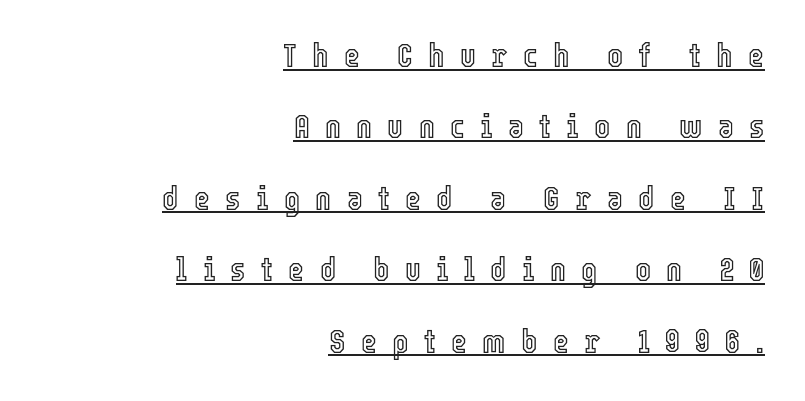
The image shows 34 px condensed type, upright; set right-aligned, loose line spacing (2.1x), unusually wide letter spacing (+0.45 em), underlined; a medium x-height.
